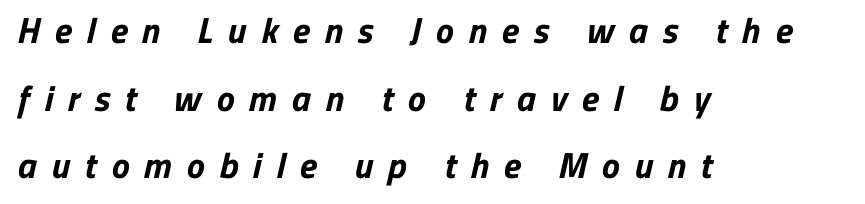
Q: Is the text bold? A: Yes.
Q: Is the typeface a serif or a sans-serif typeface? A: Sans-serif.
Q: Is the text underlined? A: No.
Q: How is the paragraph aligned? A: Left-aligned.
Q: Is the spacing between letters normal or unusually wide? A: Unusually wide.
Q: Width (condensed, normal, or wide)? A: Normal.
Q: Stroke contrast? A: Low.
Q: x-height? A: Medium.
Q: Monospaced? A: No.
